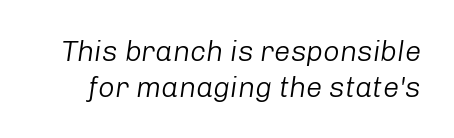
{"italic": "yes", "lean": "right", "slant_degrees": 8, "bold": "no", "weight": "light", "width": "normal", "stroke_contrast": "low", "x_height": "medium", "monospaced": "no", "underline": "no", "line_spacing_ratio": 1.24, "letter_spacing": "normal", "letter_spacing_em": 0.0, "glyph_px": 29}
